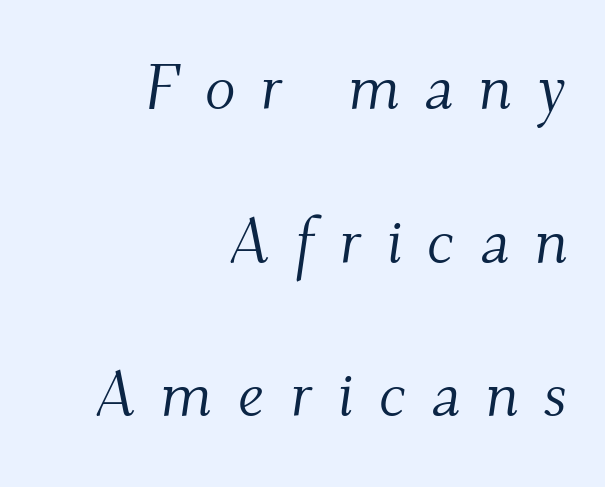
Q: Is the text bold? A: No.
Q: Is the text italic (slanted)? A: Yes, it leans right by about 9 degrees.
Q: Is the typeface a serif or a sans-serif typeface? A: Serif.
Q: Is the text underlined? A: No.
Q: How is the paragraph aligned? A: Right-aligned.
Q: Is the spacing between letters normal or unusually wide? A: Unusually wide.
Q: Is the spacing between lines tight, normal or loose? A: Loose.
Q: Width (condensed, normal, or wide)? A: Normal.
Q: Stroke contrast? A: Medium.
Q: x-height? A: Small.
Q: Monospaced? A: No.
